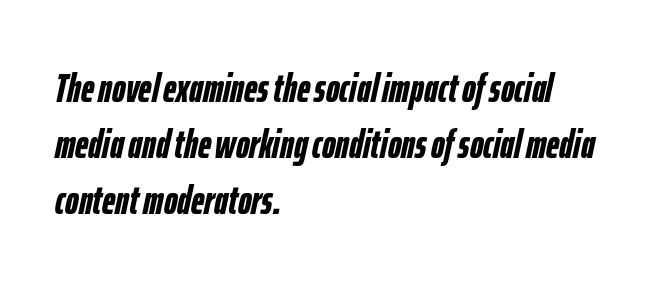
{"italic": "yes", "lean": "right", "slant_degrees": 12, "bold": "yes", "weight": "semibold", "width": "condensed", "stroke_contrast": "low", "x_height": "medium", "monospaced": "no", "underline": "no", "align": "left", "line_spacing": "normal", "line_spacing_ratio": 1.36, "letter_spacing": "normal", "letter_spacing_em": 0.0, "glyph_px": 41}
